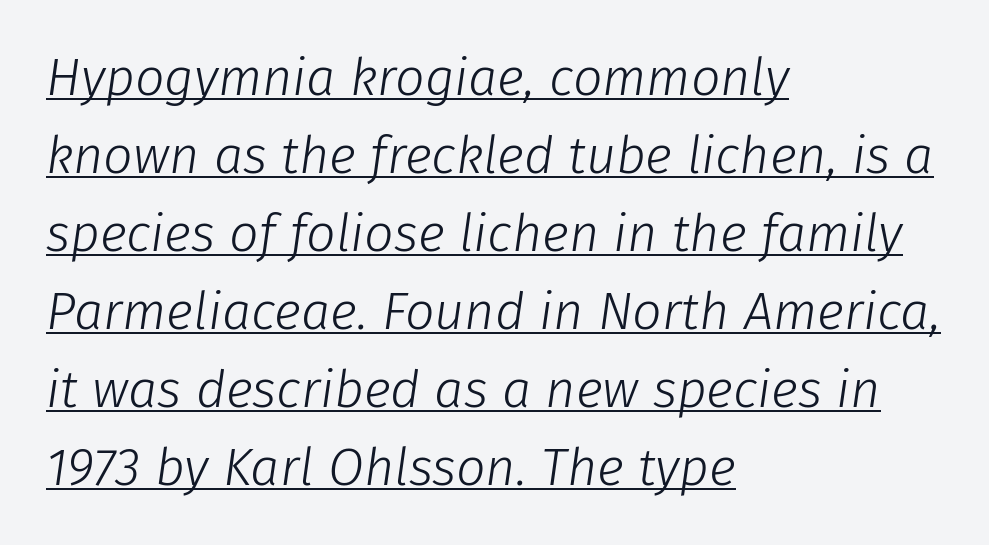
Does extra space separate the letters? No, they use regular spacing. Looks like regular typesetting: each glyph gets only the width it needs. Leading matches the norm, producing a regular column. Compared with a typical body face, this is equally light or lighter still. Every word sits above its own underline.
